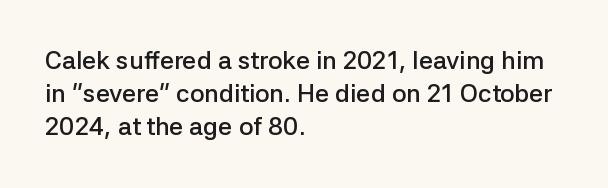
Q: Is the text bold? A: Semi-bold.
Q: Is the text italic (slanted)? A: No, it is upright.
Q: Is the text underlined? A: No.
Q: How is the paragraph aligned? A: Left-aligned.
Q: Is the spacing between letters normal or unusually wide? A: Normal.
Q: Is the spacing between lines tight, normal or loose? A: Normal.
